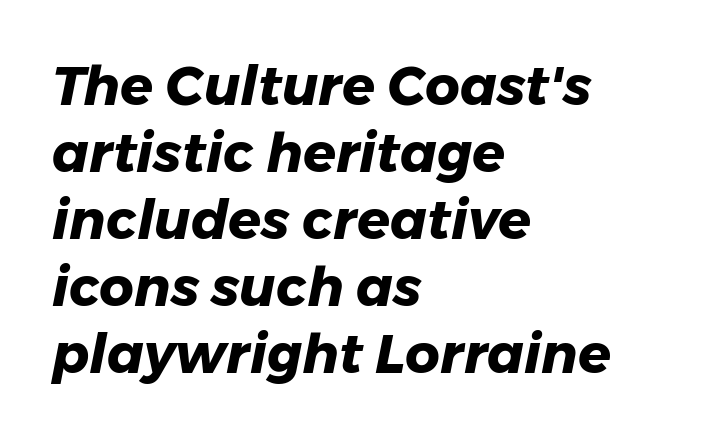
Looks like regular typesetting: each glyph gets only the width it needs. Compared with an ordinary text face, these strokes are far heavier — a full bold. The line texture is even and compact thanks to regular tracking. Slant detected: the letters are inclined. Left-aligned paragraph, ragged on the right.
